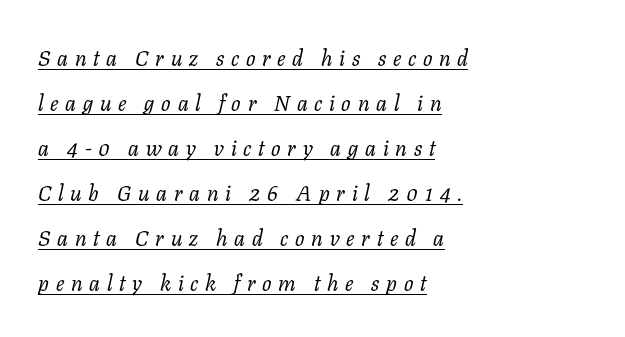
Q: Is the text bold? A: No.
Q: Is the text italic (slanted)? A: Yes, it leans right by about 11 degrees.
Q: Is the text underlined? A: Yes.
Q: How is the paragraph aligned? A: Left-aligned.
Q: Is the spacing between letters normal or unusually wide? A: Unusually wide.
Q: Is the spacing between lines tight, normal or loose? A: Loose.
